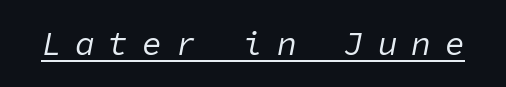
There is plenty of visible air inserted between adjacent glyphs. Fixed-width glyphs throughout — classic coding-font behaviour. The typesetter has applied underlining to the passage shown. Stroke mass is kept to a normal reading level or below.
